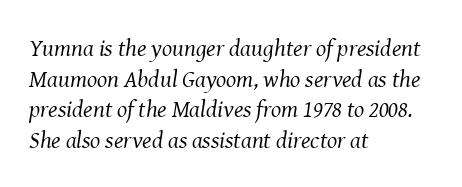
No heavy texture on the line: the type isn't bold. The specimen omits any rule beneath the text block's lines. A typesetter would mark this as italic. The line texture is even and compact thanks to regular tracking. The paragraph shown leans on its left margin. Summary of vertical rhythm: regular, with standard interline spacing.
